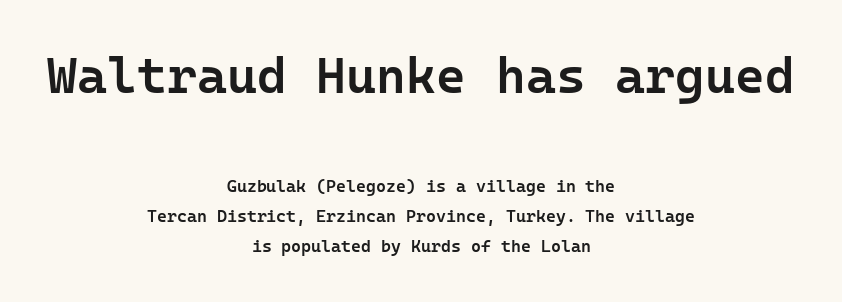
The image shows 51 px semibold sans-serif type, upright; set centered, line spacing 1.77x, normal letter spacing, not underlined; the first (top) block is 3.0x larger; low stroke contrast and a medium x-height.
